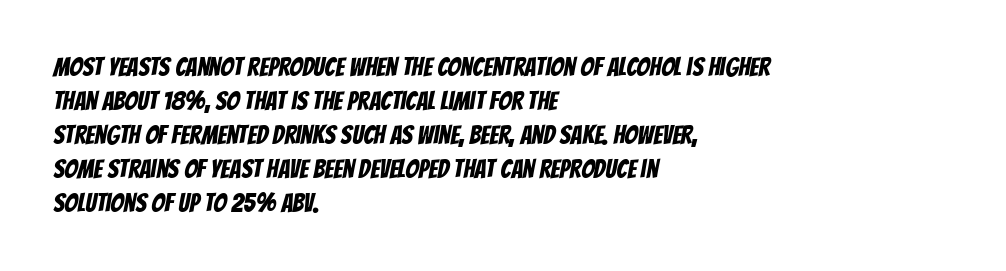
The image shows 26 px text type; set left-aligned, normal line spacing (1.31x), normal letter spacing, not underlined.
